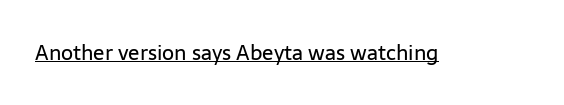
Italic: no, the glyphs are upright roman. You can see a thin bar hugging the bottom of the glyphs. Nothing heavy about these letters — not bold at all. Look at the tracking — it's just the regular setting, nothing added.
